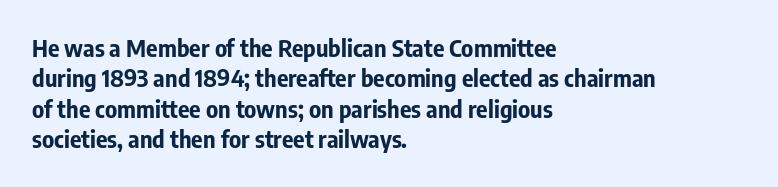
Q: Is the text bold? A: Yes.
Q: Is the text italic (slanted)? A: No, it is upright.
Q: Is the text underlined? A: No.
Q: How is the paragraph aligned? A: Left-aligned.
Q: Is the spacing between letters normal or unusually wide? A: Normal.
Q: Is the spacing between lines tight, normal or loose? A: Normal.
